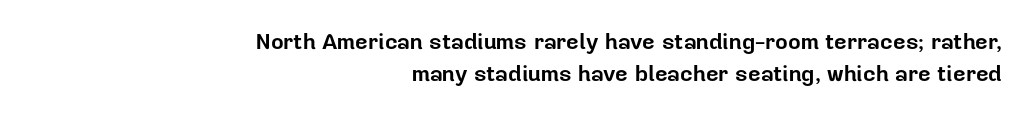
Words appear dense and cohesive because spacing is normal. Does the lettering tilt? It doesn't — this is upright. You'd pick this weight for a headline — it's a proper bold. Beneath every word, the page is bare. Vertically, the passage feels balanced, rows spaced as you'd expect.
